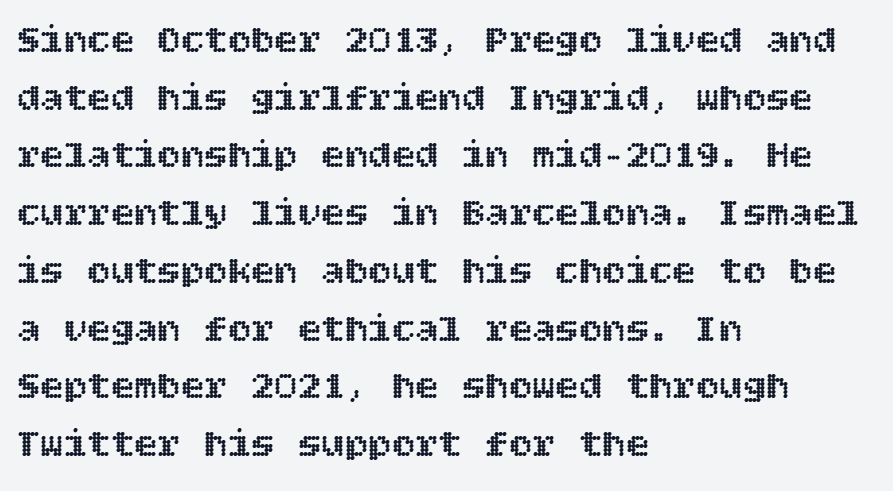
The image shows 39 px text type, upright; set left-aligned, normal line spacing (1.48x), normal letter spacing, not underlined; a large x-height.
